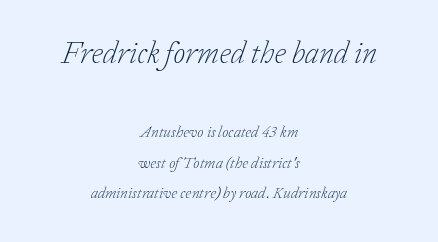
Q: Is the text bold? A: No.
Q: Is the text italic (slanted)? A: Yes, it leans right by about 20 degrees.
Q: Is the typeface a serif or a sans-serif typeface? A: Serif.
Q: Is the text underlined? A: No.
Q: How is the paragraph aligned? A: Centered.
Q: Is the spacing between letters normal or unusually wide? A: Normal.
Q: Is the spacing between lines tight, normal or loose? A: Loose.
Q: Which block of text is set in a larger size, the first (top) or the second (bottom)? A: The first (top) one.
Q: Width (condensed, normal, or wide)? A: Normal.
Q: Stroke contrast? A: Low.
Q: x-height? A: Medium.
Q: Monospaced? A: No.
